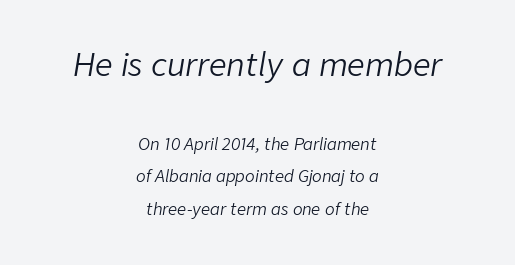
Q: Is the text bold? A: No.
Q: Is the text italic (slanted)? A: Yes, it leans right by about 9 degrees.
Q: Is the text underlined? A: No.
Q: How is the paragraph aligned? A: Centered.
Q: Is the spacing between letters normal or unusually wide? A: Normal.
Q: Is the spacing between lines tight, normal or loose? A: Loose.
Q: Which block of text is set in a larger size, the first (top) or the second (bottom)? A: The first (top) one.
Q: Width (condensed, normal, or wide)? A: Normal.
Q: Stroke contrast? A: Low.
Q: x-height? A: Medium.
Q: Monospaced? A: No.
